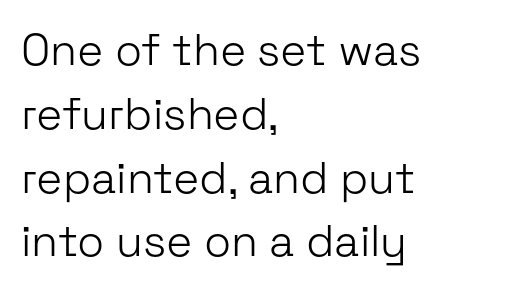
Descenders are the only things crossing below the line. This sample uses plain, unmodified letter spacing. Spacing verdict: proportional, widths tailored to each character. A typesetter would mark this as roman, not italic. In CSS terms this would be text-align: left.
